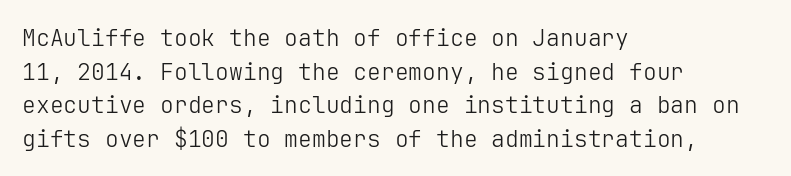
Q: Is the text bold? A: No.
Q: Is the text italic (slanted)? A: No, it is upright.
Q: Is the text underlined? A: No.
Q: How is the paragraph aligned? A: Left-aligned.
Q: Is the spacing between letters normal or unusually wide? A: Normal.
Q: Is the spacing between lines tight, normal or loose? A: Normal.
